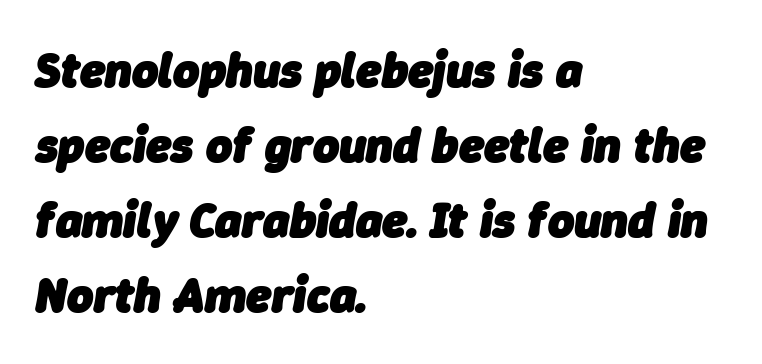
{"italic": "yes", "lean": "right", "slant_degrees": 9, "bold": "yes", "weight": "heavy", "width": "normal", "stroke_contrast": "low", "x_height": "medium", "monospaced": "no", "underline": "no", "align": "left", "line_spacing": "normal", "line_spacing_ratio": 1.5, "letter_spacing": "normal", "letter_spacing_em": 0.0, "glyph_px": 50}
